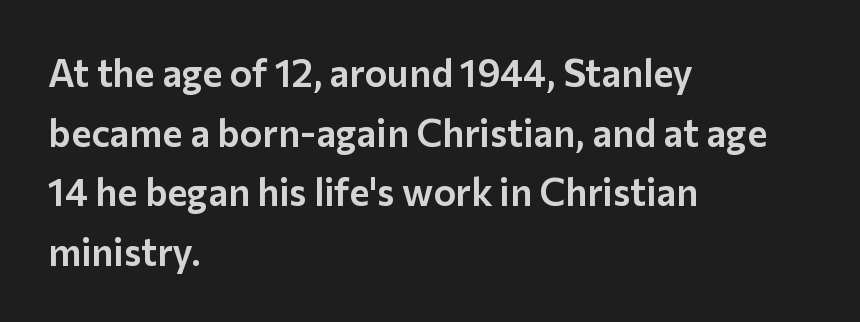
The image shows 38 px sans-serif type, upright; set left-aligned, normal line spacing (1.57x), normal letter spacing, not underlined; low stroke contrast and a medium x-height.
